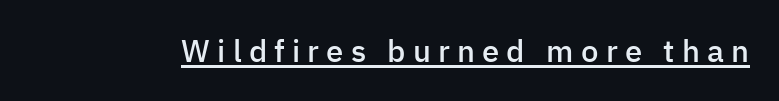
{"serif": "no", "italic": "no", "bold": "semi", "weight": "semibold", "width": "normal", "stroke_contrast": "low", "x_height": "medium", "monospaced": "no", "underline": "yes", "letter_spacing": "wide", "letter_spacing_em": 0.23, "glyph_px": 31}
